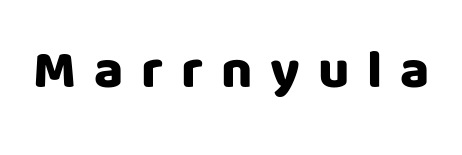
The image shows 54 px sans-serif type, upright; set unusually wide letter spacing (+0.33 em), not underlined; low stroke contrast and a large x-height.
